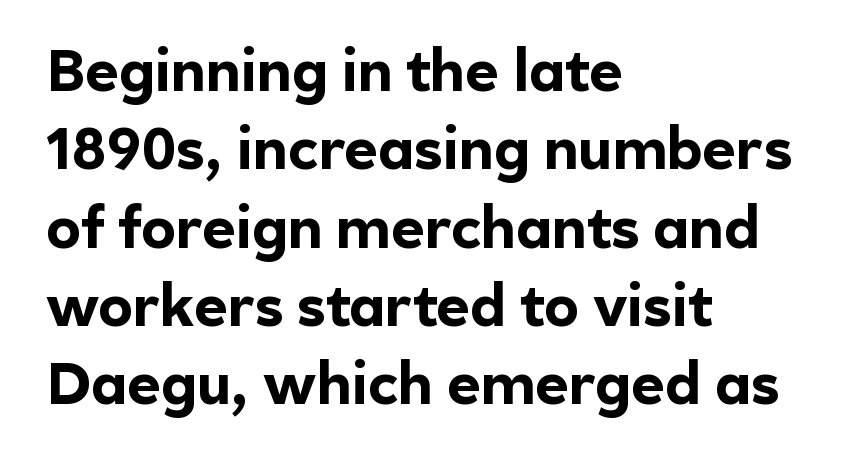
{"serif": "no", "italic": "no", "bold": "yes", "weight": "bold", "width": "normal", "x_height": "medium", "monospaced": "no", "underline": "no", "align": "left", "line_spacing": "normal", "line_spacing_ratio": 1.35, "letter_spacing": "normal", "letter_spacing_em": 0.0, "glyph_px": 58}
